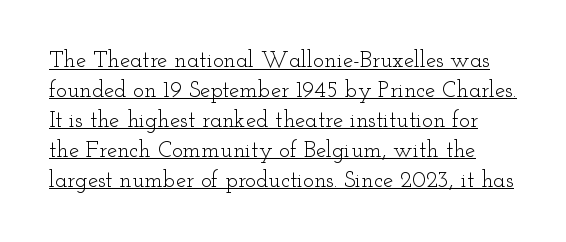
{"italic": "no", "bold": "no", "underline": "yes", "line_spacing": "normal", "line_spacing_ratio": 1.3, "letter_spacing": "normal", "letter_spacing_em": 0.0, "glyph_px": 23}
